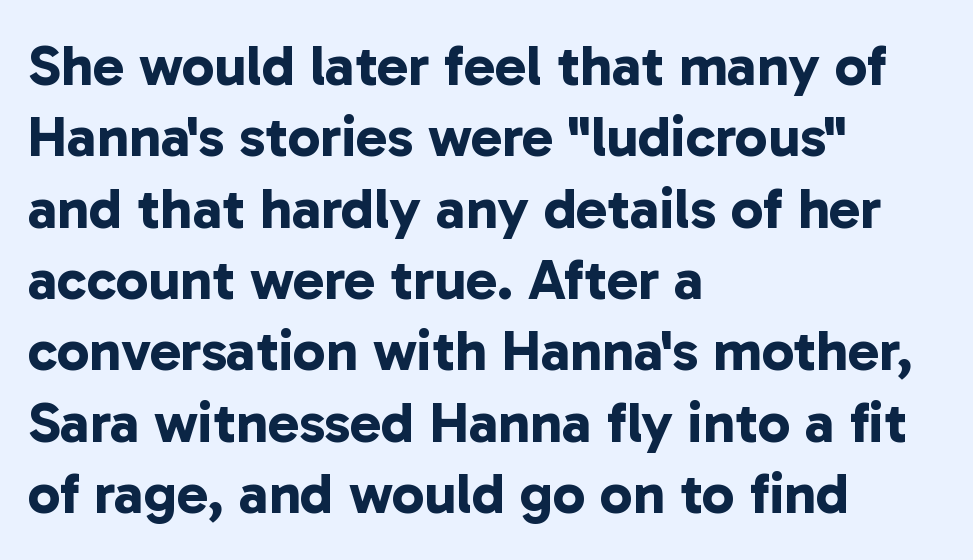
The paragraph has a hard left edge and a soft right edge. This is sans-serif lettering, the kind often seen on screens and signage. Heavy-handed strokes throughout: this text is bold. Note the varied advance widths — an 'i' is clearly narrower than an 'm'.
